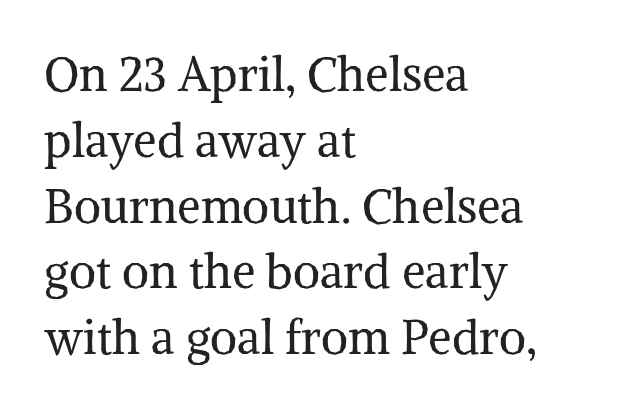
Q: Is the text bold? A: No.
Q: Is the text italic (slanted)? A: No, it is upright.
Q: Is the typeface a serif or a sans-serif typeface? A: Serif.
Q: Is the text underlined? A: No.
Q: How is the paragraph aligned? A: Left-aligned.
Q: Is the spacing between letters normal or unusually wide? A: Normal.
Q: Is the spacing between lines tight, normal or loose? A: Normal.
Q: Width (condensed, normal, or wide)? A: Normal.
Q: Stroke contrast? A: Medium.
Q: x-height? A: Medium.
Q: Monospaced? A: No.
